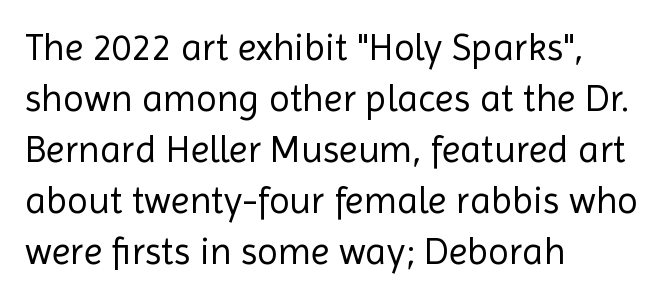
The image shows 38 px regular-weight sans-serif type, upright; set left-aligned, normal line spacing (1.34x), normal letter spacing, not underlined; a medium x-height.
